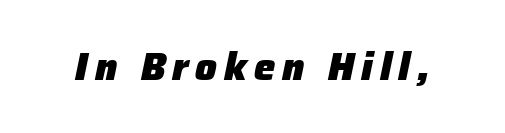
{"italic": "yes", "lean": "right", "slant_degrees": 12, "bold": "yes", "weight": "heavy", "width": "normal", "stroke_contrast": "low", "x_height": "medium", "monospaced": "no", "underline": "no", "glyph_px": 38}
